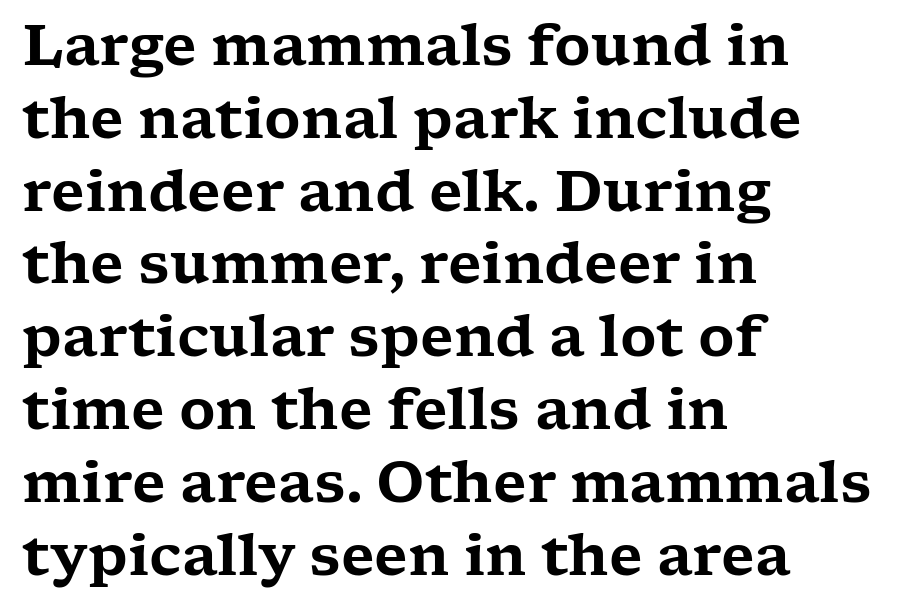
Q: Is the text italic (slanted)? A: No, it is upright.
Q: Is the typeface a serif or a sans-serif typeface? A: Serif.
Q: Is the text underlined? A: No.
Q: How is the paragraph aligned? A: Left-aligned.
Q: Is the spacing between letters normal or unusually wide? A: Normal.
Q: Is the spacing between lines tight, normal or loose? A: Normal.
Q: Width (condensed, normal, or wide)? A: Wide.
Q: Stroke contrast? A: Low.
Q: x-height? A: Medium.
Q: Monospaced? A: No.
